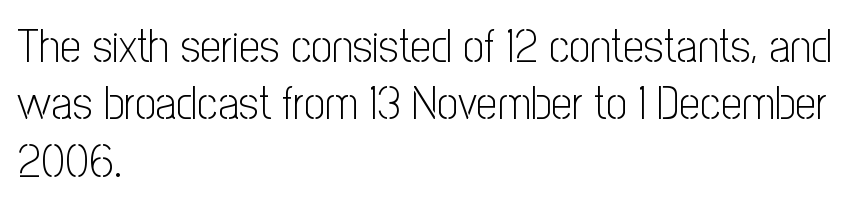
The image shows 47 px light, condensed sans-serif type, upright; set left-aligned, line spacing 1.22x, normal letter spacing, not underlined; low stroke contrast and a medium x-height.
